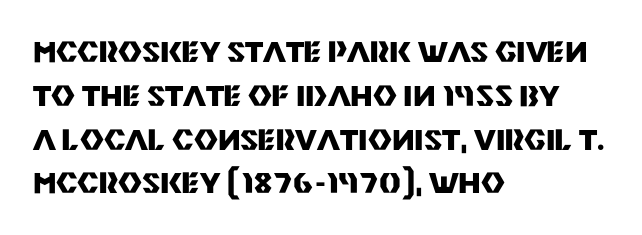
{"serif": "no", "italic": "no", "bold": "yes", "weight": "heavy", "width": "normal", "stroke_contrast": "medium", "x_height": "large", "monospaced": "no", "underline": "no", "align": "left", "line_spacing": "normal", "line_spacing_ratio": 1.51, "letter_spacing": "normal", "letter_spacing_em": 0.0, "glyph_px": 29}
